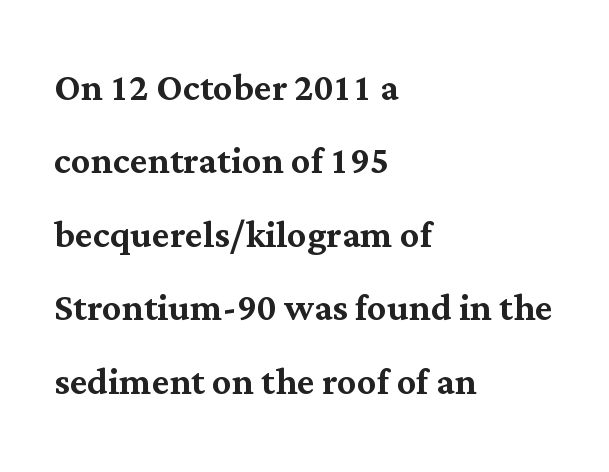
Q: Is the text italic (slanted)? A: No, it is upright.
Q: Is the typeface a serif or a sans-serif typeface? A: Serif.
Q: Is the text underlined? A: No.
Q: How is the paragraph aligned? A: Left-aligned.
Q: Is the spacing between letters normal or unusually wide? A: Normal.
Q: Is the spacing between lines tight, normal or loose? A: Normal.
Q: Width (condensed, normal, or wide)? A: Normal.
Q: Stroke contrast? A: Medium.
Q: x-height? A: Medium.
Q: Monospaced? A: No.
